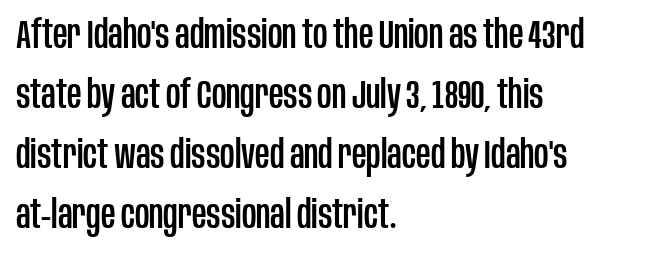
{"serif": "no", "italic": "no", "width": "condensed", "stroke_contrast": "low", "x_height": "large", "monospaced": "no", "underline": "no", "align": "left", "line_spacing": "normal", "line_spacing_ratio": 1.5, "letter_spacing": "normal", "letter_spacing_em": 0.0, "glyph_px": 40}
